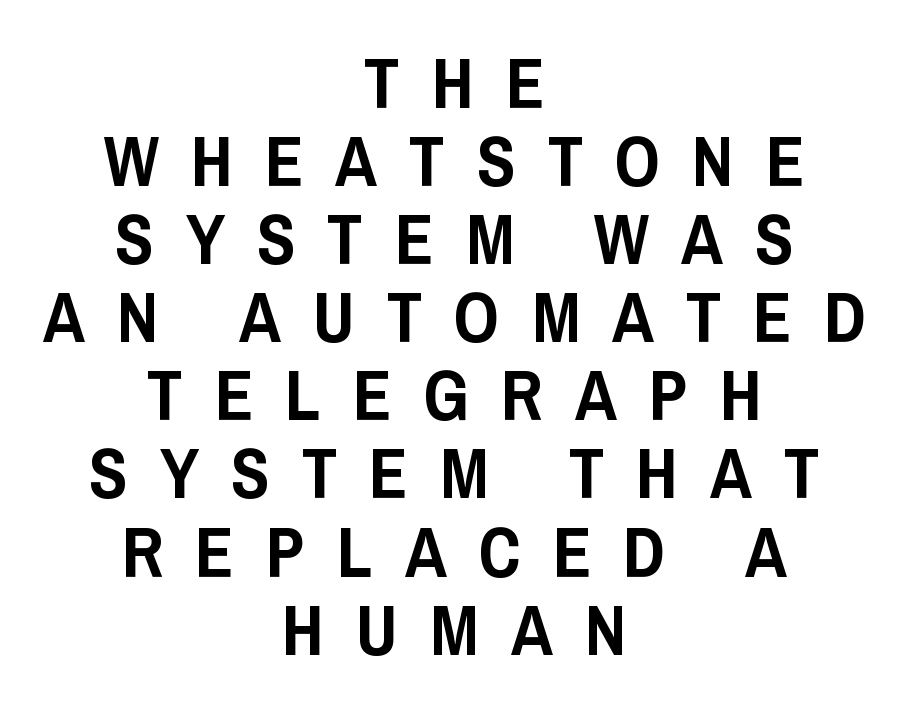
Q: Is the text italic (slanted)? A: No, it is upright.
Q: Is the typeface a serif or a sans-serif typeface? A: Sans-serif.
Q: Is the text underlined? A: No.
Q: How is the paragraph aligned? A: Centered.
Q: Is the spacing between letters normal or unusually wide? A: Unusually wide.
Q: Is the spacing between lines tight, normal or loose? A: Tight.
Q: Width (condensed, normal, or wide)? A: Condensed.
Q: Stroke contrast? A: Low.
Q: x-height? A: Large.
Q: Monospaced? A: No.
